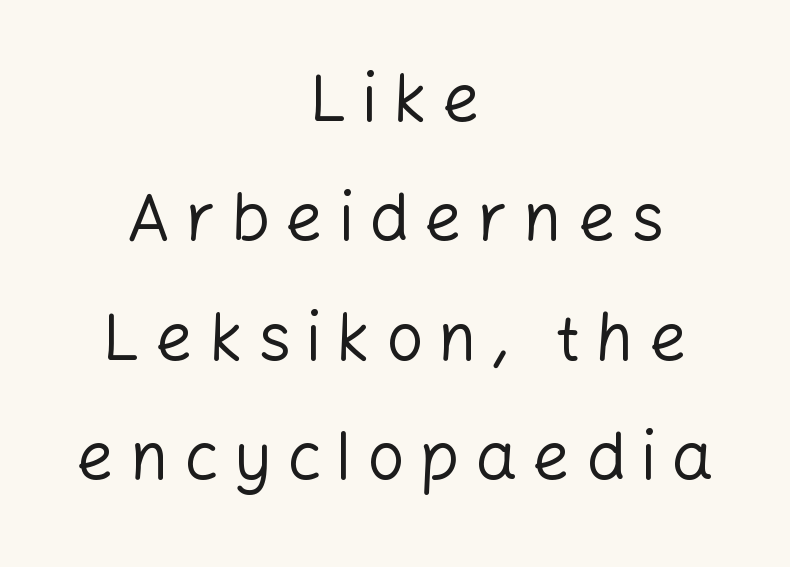
The image shows 66 px regular-weight sans-serif type, upright; set centered, line spacing 1.81x, unusually wide letter spacing (+0.23 em), not underlined; low stroke contrast and a medium x-height.
